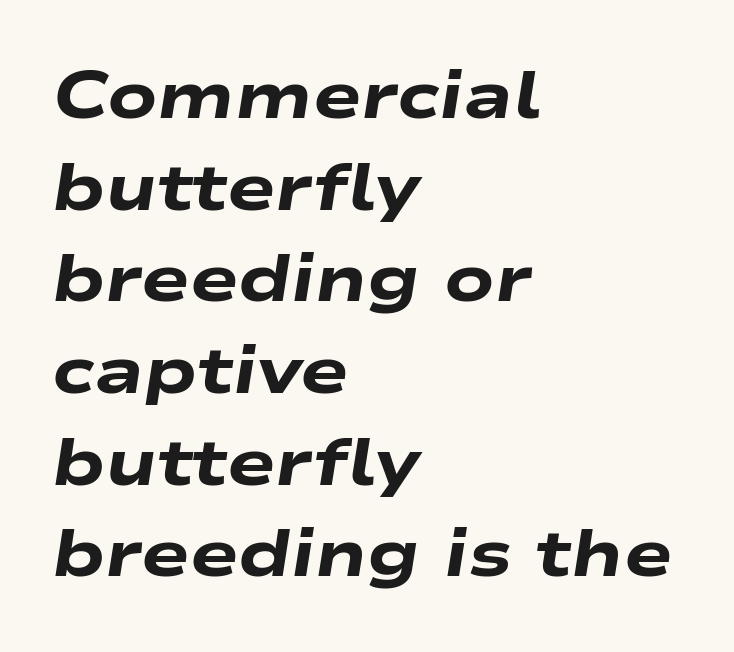
Q: Is the text bold? A: Yes.
Q: Is the text italic (slanted)? A: Yes, it leans right by about 9 degrees.
Q: Is the text underlined? A: No.
Q: How is the paragraph aligned? A: Left-aligned.
Q: Is the spacing between letters normal or unusually wide? A: Normal.
Q: Is the spacing between lines tight, normal or loose? A: Normal.
Q: Width (condensed, normal, or wide)? A: Wide.
Q: Stroke contrast? A: Low.
Q: x-height? A: Medium.
Q: Monospaced? A: No.
